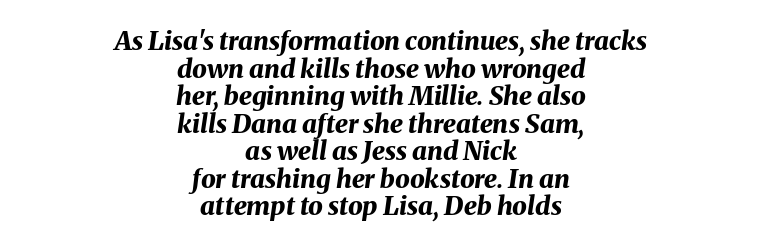
{"italic": "yes", "lean": "right", "slant_degrees": 8, "bold": "yes", "underline": "no", "align": "center", "line_spacing": "tight", "line_spacing_ratio": 1.06, "letter_spacing": "normal", "letter_spacing_em": 0.0, "glyph_px": 26}
